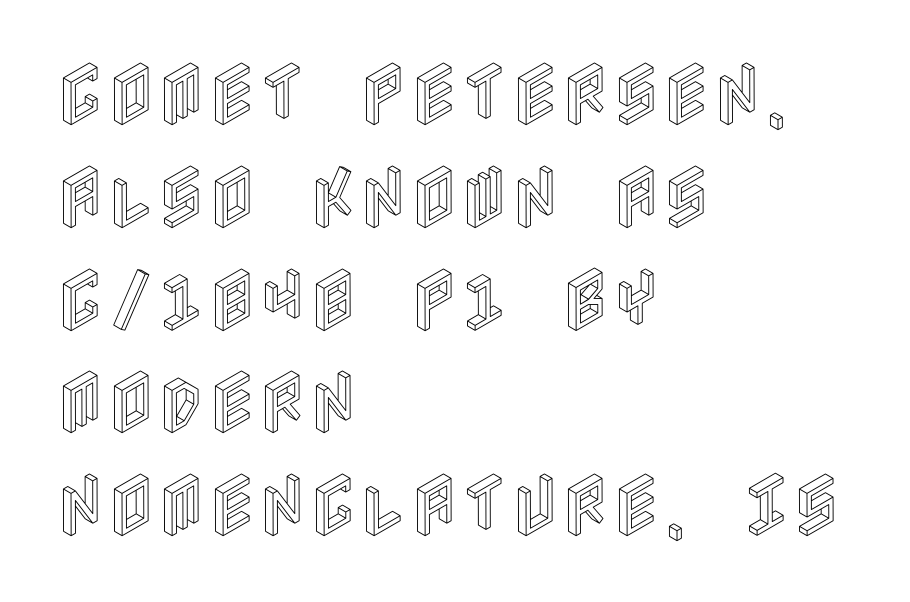
The image shows 69 px condensed type, upright; set left-aligned, normal line spacing (1.49x), normal letter spacing, not underlined; a large x-height.
